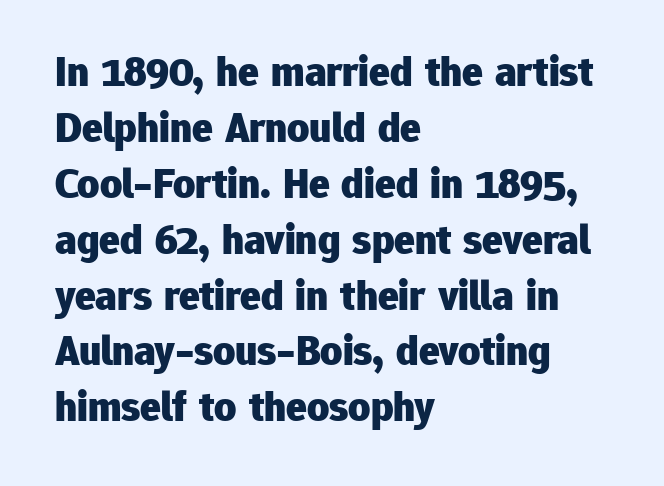
{"serif": "no", "italic": "no", "bold": "yes", "weight": "heavy", "width": "normal", "stroke_contrast": "low", "x_height": "medium", "monospaced": "no", "underline": "no", "align": "left", "line_spacing": "normal", "line_spacing_ratio": 1.3, "letter_spacing": "normal", "letter_spacing_em": 0.0, "glyph_px": 43}
